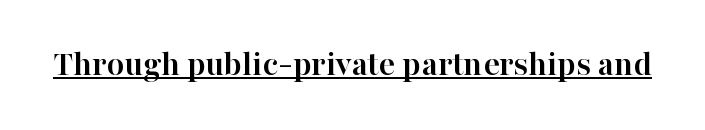
In designer terms, the underline attribute is active on this setting. The line texture is even and compact thanks to regular tracking. Posture: upright roman. How heavy is the stroke? Heavy — this is a bold. The type family on display is of the serif kind.
